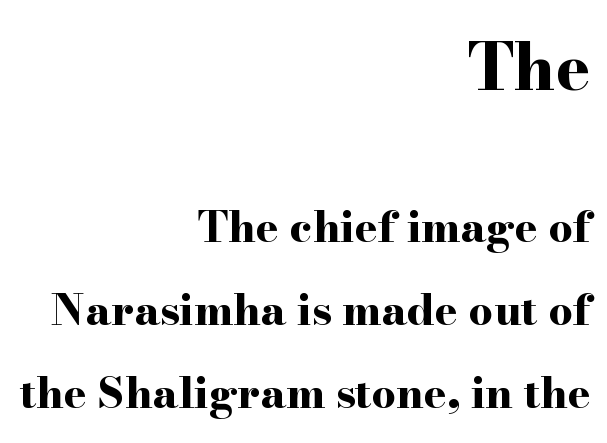
{"serif": "yes", "italic": "no", "bold": "yes", "weight": "bold", "width": "wide", "stroke_contrast": "high", "x_height": "small", "monospaced": "no", "underline": "no", "align": "right", "line_spacing": "loose", "line_spacing_ratio": 1.93, "letter_spacing": "normal", "letter_spacing_em": 0.0, "larger_block": "first", "size_ratio": 1.51, "glyph_px": 65}
